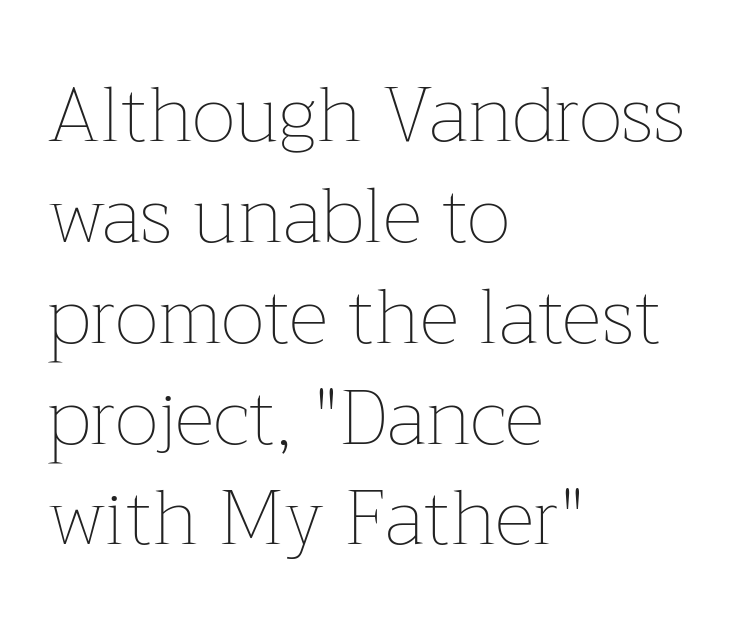
{"italic": "no", "bold": "no", "weight": "thin", "width": "normal", "stroke_contrast": "low", "x_height": "medium", "monospaced": "no", "underline": "no", "align": "left", "line_spacing": "normal", "line_spacing_ratio": 1.31, "letter_spacing": "normal", "letter_spacing_em": 0.0, "glyph_px": 77}
